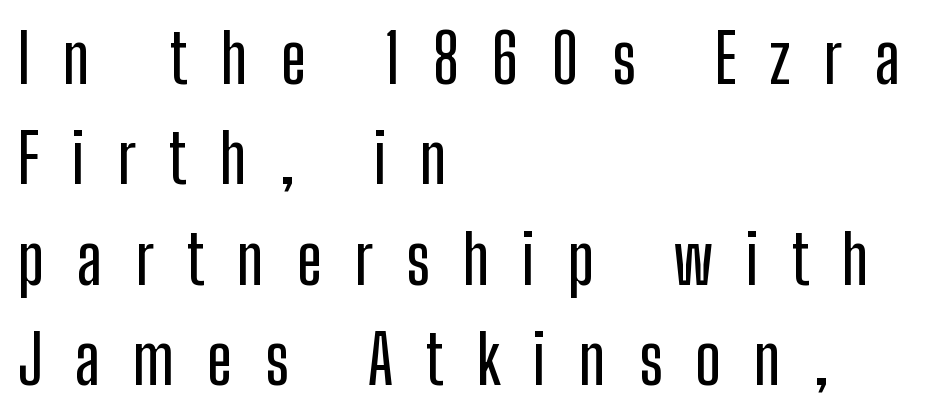
Q: Is the text italic (slanted)? A: No, it is upright.
Q: Is the typeface a serif or a sans-serif typeface? A: Sans-serif.
Q: Is the text underlined? A: No.
Q: How is the paragraph aligned? A: Left-aligned.
Q: Is the spacing between letters normal or unusually wide? A: Unusually wide.
Q: Is the spacing between lines tight, normal or loose? A: Normal.
Q: Width (condensed, normal, or wide)? A: Condensed.
Q: Stroke contrast? A: Low.
Q: x-height? A: Medium.
Q: Monospaced? A: No.
